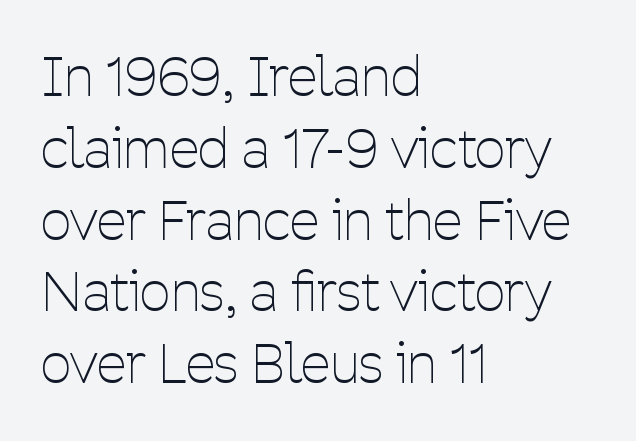
{"serif": "no", "italic": "no", "bold": "no", "weight": "thin", "width": "condensed", "stroke_contrast": "low", "x_height": "medium", "monospaced": "no", "underline": "no", "align": "left", "line_spacing": "normal", "line_spacing_ratio": 1.33, "letter_spacing": "normal", "letter_spacing_em": 0.0, "glyph_px": 54}
